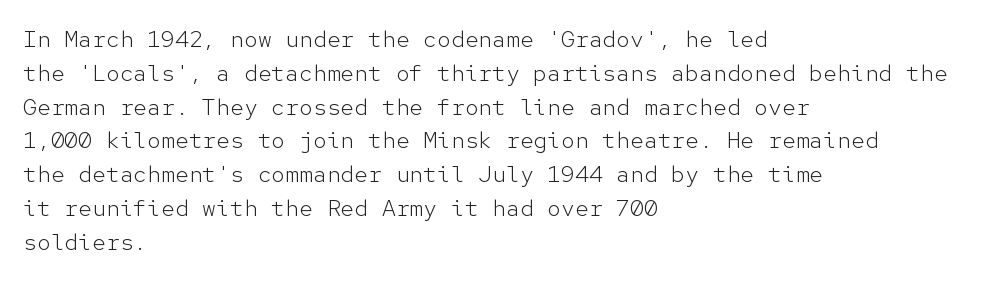
Just letters on the line, the space beneath them empty. Evenly set lines give the paragraph a standard silhouette. Heft: none added — not bold. Notice how the passage keeps a crisp vertical edge on the left only. No extra tracking has been applied to these lines. A roman cut, with each character standing at attention.
